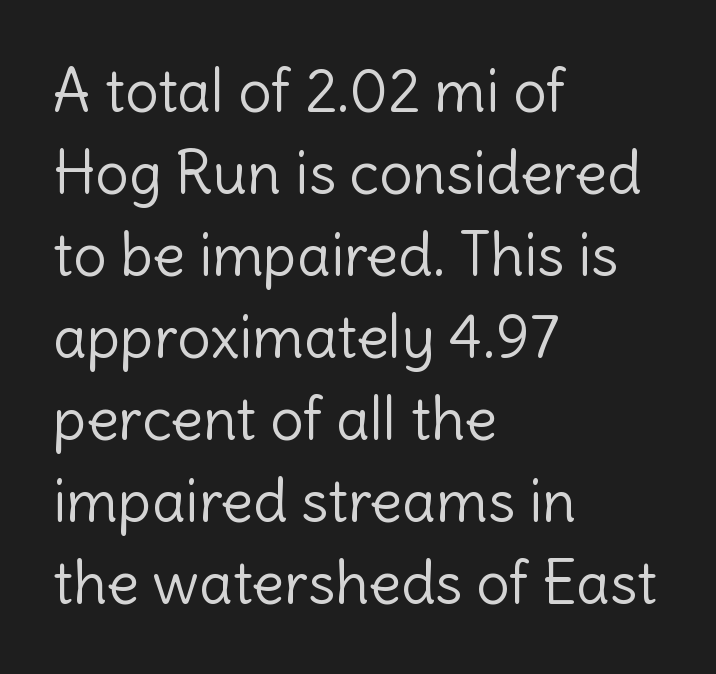
{"serif": "no", "italic": "no", "bold": "no", "weight": "light", "width": "normal", "x_height": "medium", "monospaced": "no", "underline": "no", "align": "left", "line_spacing": "normal", "line_spacing_ratio": 1.39, "letter_spacing": "normal", "letter_spacing_em": 0.0, "glyph_px": 59}
